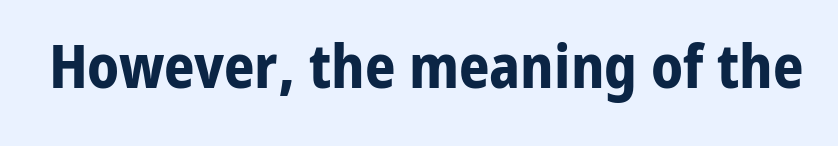
The image shows 60 px bold sans-serif type, upright; set normal letter spacing, not underlined; low stroke contrast and a medium x-height.
